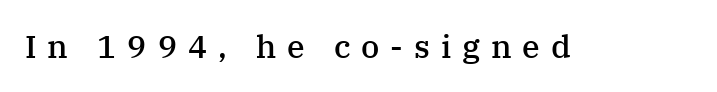
The image shows 32 px semibold serif type, upright; set unusually wide letter spacing (+0.34 em), not underlined; medium stroke contrast and a medium x-height.
